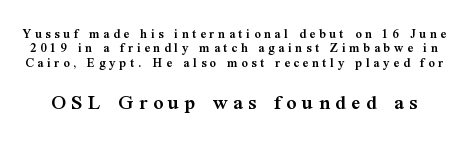
A typesetter would call this leading minimal, almost set solid. Weight: semibold (demi). Unlike italic type, these characters show no tilt at all. Here the glyphs are tracked loosely, breaking word shapes into spaced letters.
